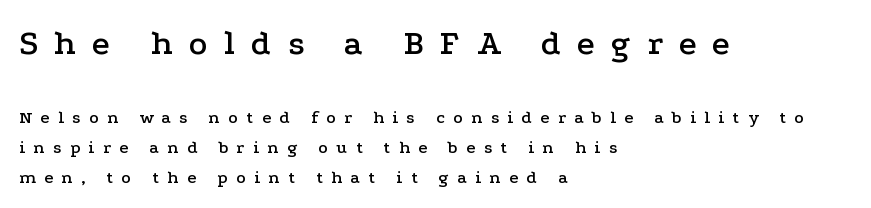
The image shows 35 px wide serif type, upright; set left-aligned, normal line spacing (1.66x), unusually wide letter spacing (+0.46 em), not underlined; the first (top) block is 1.94x larger; low stroke contrast and a medium x-height.
